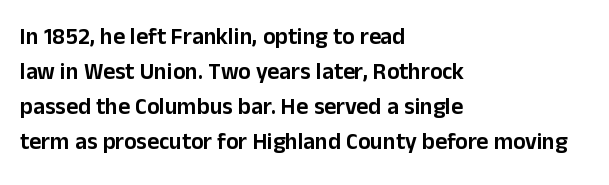
The image shows 23 px text type, upright; set left-aligned, normal line spacing (1.52x), normal letter spacing, not underlined.
